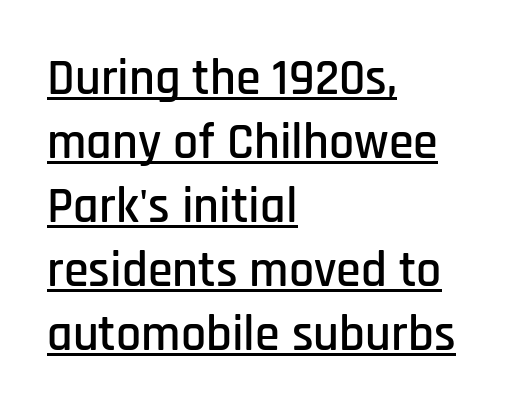
Q: Is the text italic (slanted)? A: No, it is upright.
Q: Is the typeface a serif or a sans-serif typeface? A: Sans-serif.
Q: Is the text underlined? A: Yes.
Q: How is the paragraph aligned? A: Left-aligned.
Q: Is the spacing between letters normal or unusually wide? A: Normal.
Q: Is the spacing between lines tight, normal or loose? A: Normal.
Q: Width (condensed, normal, or wide)? A: Condensed.
Q: Stroke contrast? A: Low.
Q: x-height? A: Large.
Q: Monospaced? A: No.
